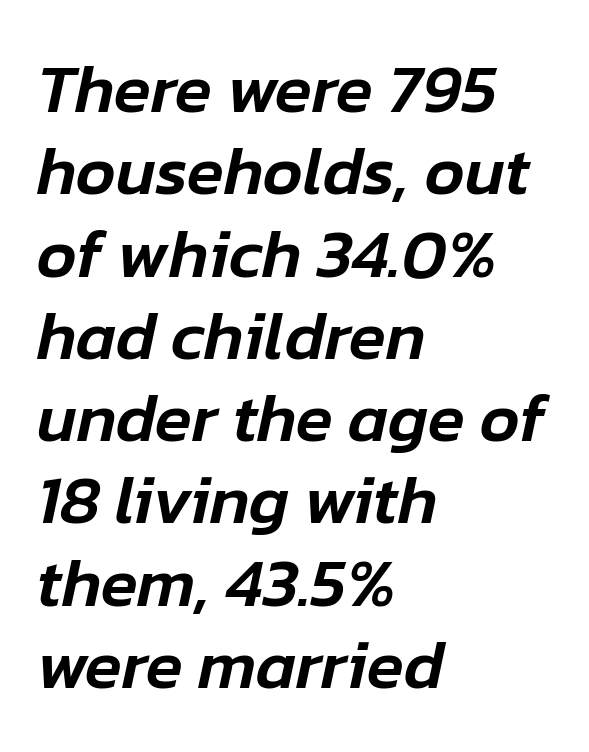
The image shows 68 px text type, italic (leaning right); set left-aligned, line spacing 1.21x, normal letter spacing, not underlined; low stroke contrast and a medium x-height.
